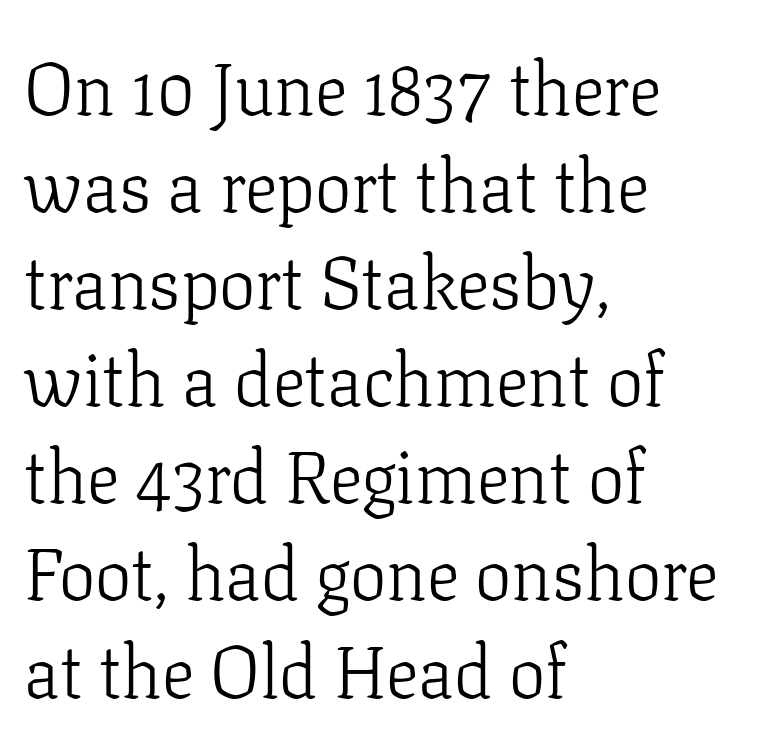
The image shows 73 px light serif type, upright; set left-aligned, normal line spacing (1.33x), normal letter spacing, not underlined; low stroke contrast and a medium x-height.
